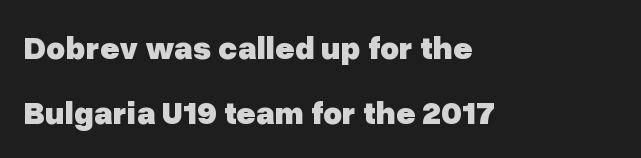
Q: Is the text bold? A: Yes.
Q: Is the text italic (slanted)? A: No, it is upright.
Q: Is the typeface a serif or a sans-serif typeface? A: Sans-serif.
Q: Is the text underlined? A: No.
Q: How is the paragraph aligned? A: Left-aligned.
Q: Is the spacing between letters normal or unusually wide? A: Normal.
Q: Is the spacing between lines tight, normal or loose? A: Loose.
Q: Width (condensed, normal, or wide)? A: Normal.
Q: Stroke contrast? A: Low.
Q: x-height? A: Medium.
Q: Monospaced? A: No.
